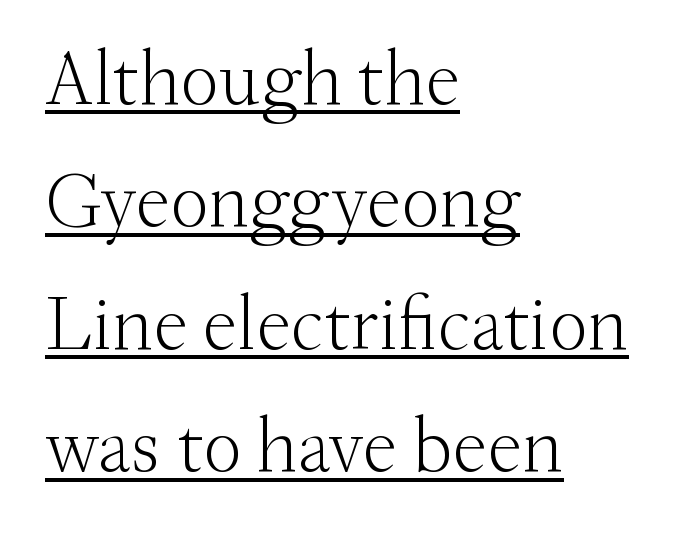
Q: Is the text bold? A: No.
Q: Is the text italic (slanted)? A: No, it is upright.
Q: Is the typeface a serif or a sans-serif typeface? A: Serif.
Q: Is the text underlined? A: Yes.
Q: How is the paragraph aligned? A: Left-aligned.
Q: Is the spacing between letters normal or unusually wide? A: Normal.
Q: Is the spacing between lines tight, normal or loose? A: Normal.
Q: Width (condensed, normal, or wide)? A: Normal.
Q: Stroke contrast? A: Medium.
Q: x-height? A: Small.
Q: Monospaced? A: No.
